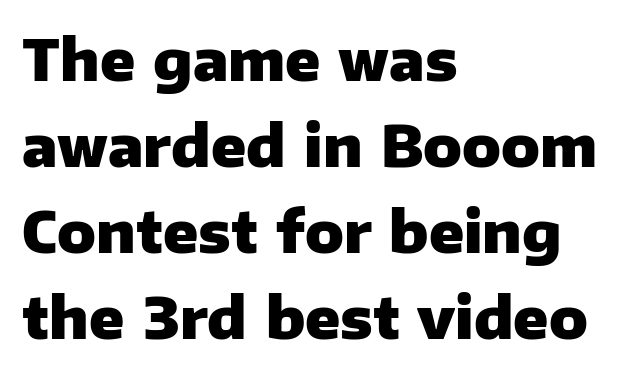
The image shows 57 px heavy sans-serif type, upright; set left-aligned, normal line spacing (1.51x), normal letter spacing, not underlined; low stroke contrast and a medium x-height.
